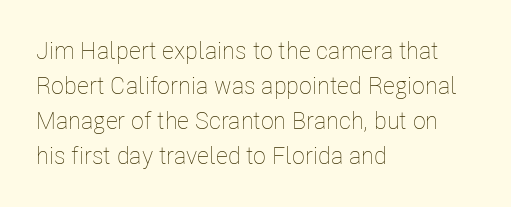
The image shows 24 px text type, upright; set left-aligned, normal line spacing (1.46x), normal letter spacing, not underlined.
